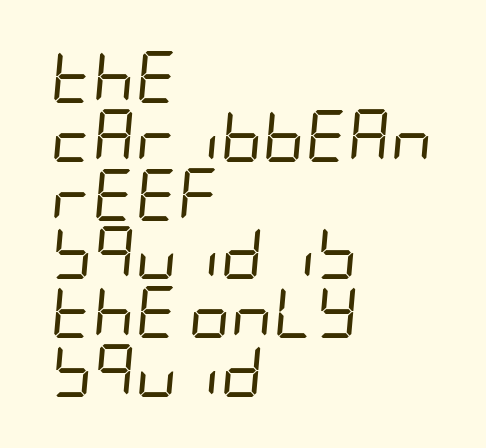
{"italic": "yes", "lean": "right", "slant_degrees": 5, "bold": "no", "weight": "regular", "width": "condensed", "stroke_contrast": "low", "x_height": "large", "underline": "no", "align": "left", "line_spacing": "tight", "line_spacing_ratio": 1.13, "letter_spacing": "normal", "letter_spacing_em": 0.0, "glyph_px": 52}
